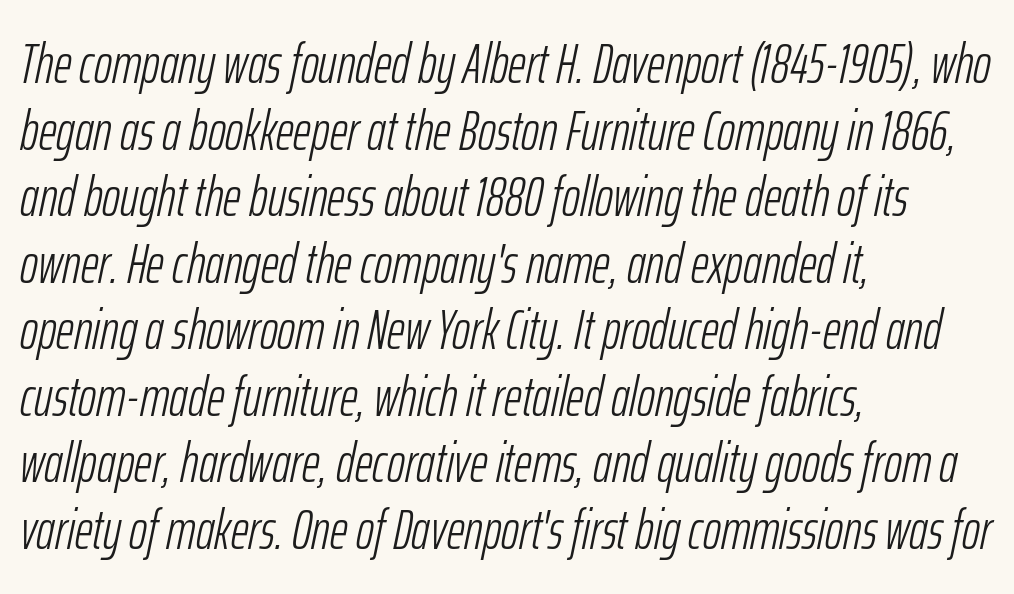
{"italic": "yes", "lean": "right", "slant_degrees": 12, "bold": "no", "weight": "light", "width": "condensed", "stroke_contrast": "low", "x_height": "medium", "monospaced": "no", "underline": "no", "align": "left", "line_spacing_ratio": 1.21, "letter_spacing": "normal", "letter_spacing_em": 0.0, "glyph_px": 55}
